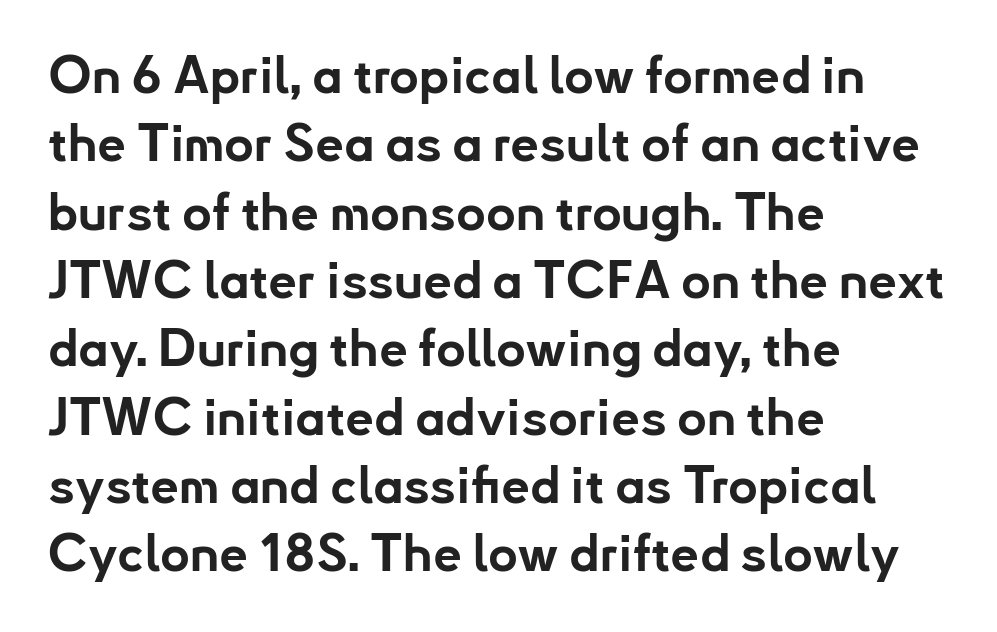
{"serif": "no", "italic": "no", "bold": "yes", "weight": "bold", "width": "normal", "stroke_contrast": "low", "x_height": "small", "monospaced": "no", "underline": "no", "align": "left", "line_spacing": "normal", "line_spacing_ratio": 1.34, "letter_spacing": "normal", "letter_spacing_em": 0.0, "glyph_px": 51}
